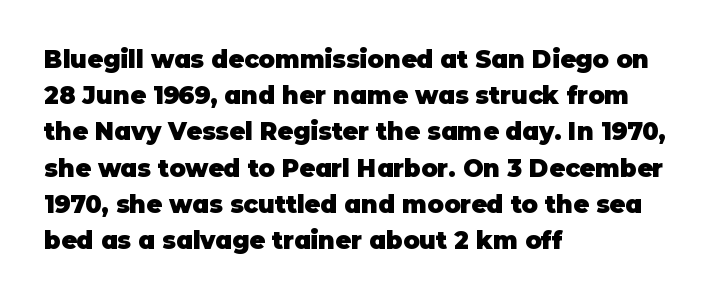
{"italic": "no", "bold": "yes", "underline": "no", "align": "left", "line_spacing": "normal", "line_spacing_ratio": 1.51, "letter_spacing": "normal", "letter_spacing_em": 0.0, "glyph_px": 24}
